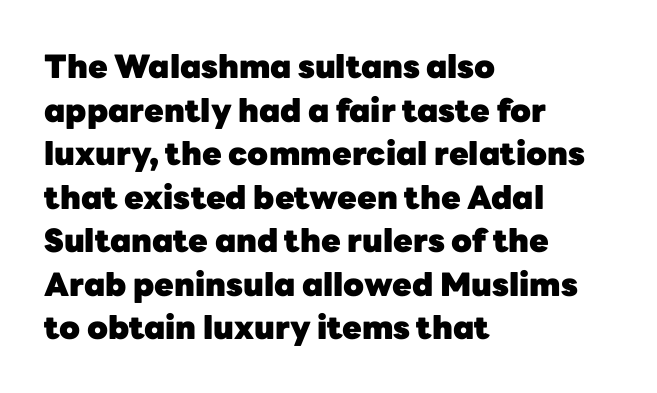
Q: Is the text bold? A: Yes.
Q: Is the text italic (slanted)? A: No, it is upright.
Q: Is the typeface a serif or a sans-serif typeface? A: Sans-serif.
Q: Is the text underlined? A: No.
Q: How is the paragraph aligned? A: Left-aligned.
Q: Is the spacing between letters normal or unusually wide? A: Normal.
Q: Is the spacing between lines tight, normal or loose? A: Normal.
Q: Width (condensed, normal, or wide)? A: Normal.
Q: Stroke contrast? A: Low.
Q: x-height? A: Medium.
Q: Monospaced? A: No.
